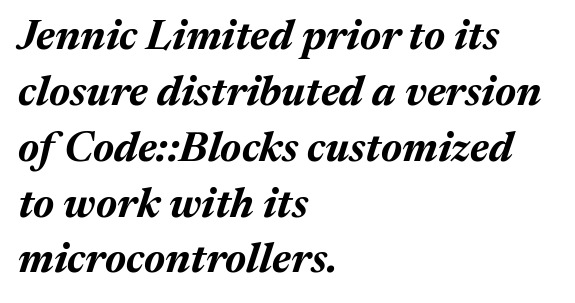
The image shows 42 px bold type, italic (leaning right); set left-aligned, normal line spacing (1.33x), normal letter spacing, not underlined; medium stroke contrast and a medium x-height.
